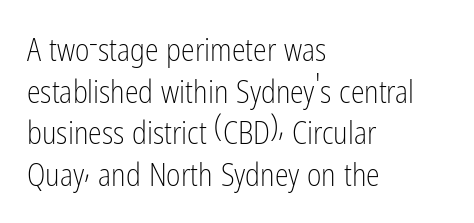
Q: Is the text bold? A: No.
Q: Is the text italic (slanted)? A: No, it is upright.
Q: Is the typeface a serif or a sans-serif typeface? A: Sans-serif.
Q: Is the text underlined? A: No.
Q: How is the paragraph aligned? A: Left-aligned.
Q: Is the spacing between letters normal or unusually wide? A: Normal.
Q: Is the spacing between lines tight, normal or loose? A: Normal.
Q: Width (condensed, normal, or wide)? A: Condensed.
Q: Stroke contrast? A: Low.
Q: x-height? A: Medium.
Q: Monospaced? A: No.
